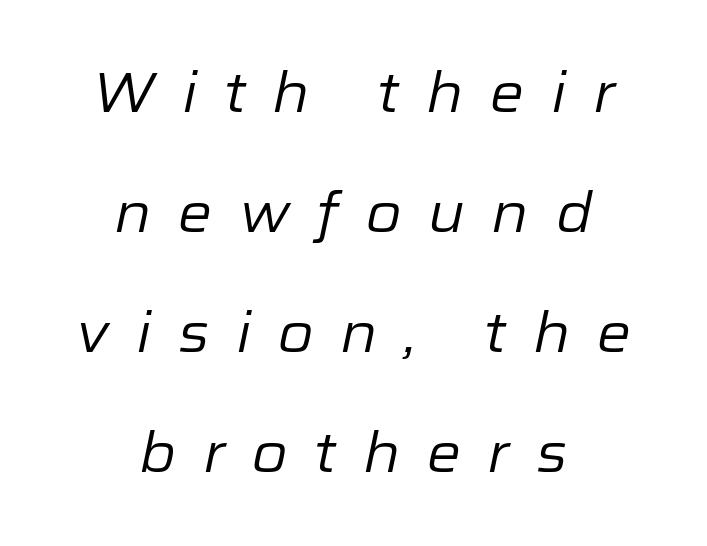
In CSS terms this would be text-align: center. Decoration check: the copy has no underline. Here the glyphs are tracked loosely, breaking word shapes into spaced letters. You could not count columns in this text — the font is proportionally spaced. It's the slanting kind of type. This reads as an unemphasized weight, regular at the heaviest.
